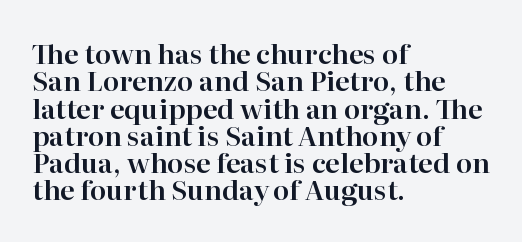
The image shows 27 px text type, upright; set left-aligned, tight line spacing (1.01x), normal letter spacing, not underlined.
